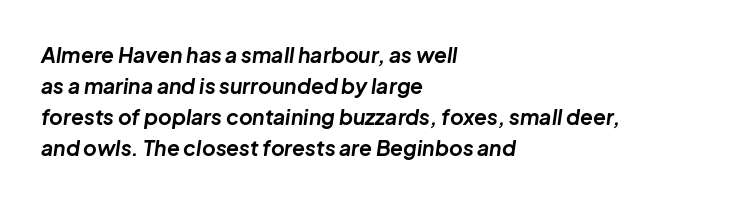
The image shows 21 px bold type, italic (leaning right); set left-aligned, normal line spacing (1.47x), normal letter spacing, not underlined.
